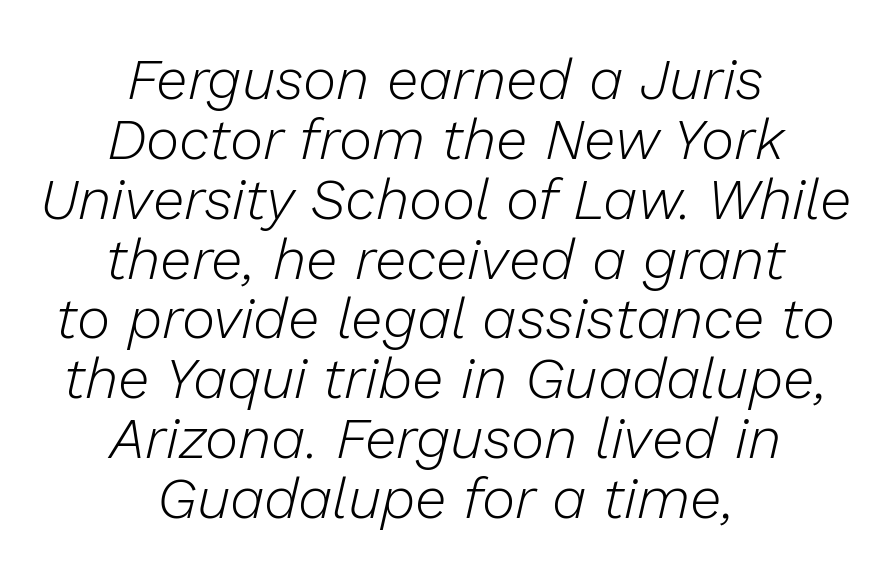
Q: Is the text bold? A: No.
Q: Is the text italic (slanted)? A: Yes, it leans right by about 13 degrees.
Q: Is the text underlined? A: No.
Q: How is the paragraph aligned? A: Centered.
Q: Is the spacing between letters normal or unusually wide? A: Normal.
Q: Is the spacing between lines tight, normal or loose? A: Tight.
Q: Width (condensed, normal, or wide)? A: Normal.
Q: Stroke contrast? A: Low.
Q: x-height? A: Medium.
Q: Monospaced? A: No.
